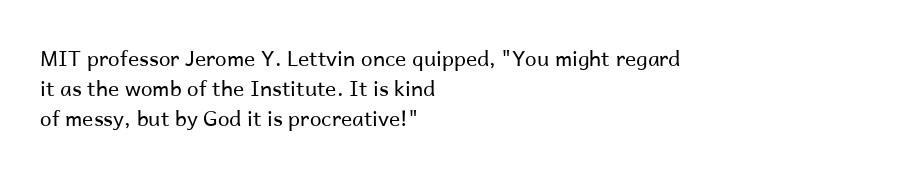
Q: Is the text bold? A: No.
Q: Is the text italic (slanted)? A: No, it is upright.
Q: Is the text underlined? A: No.
Q: How is the paragraph aligned? A: Left-aligned.
Q: Is the spacing between letters normal or unusually wide? A: Normal.
Q: Is the spacing between lines tight, normal or loose? A: Normal.
